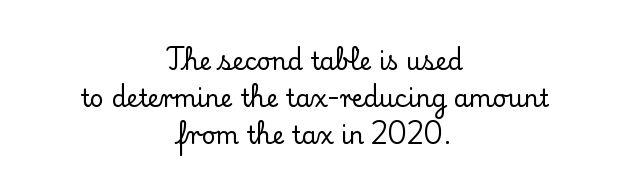
The image shows 24 px text type, upright; set centered, normal line spacing (1.54x), normal letter spacing, not underlined.
